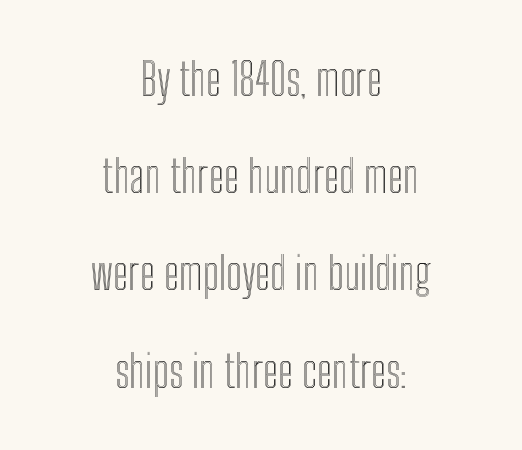
The designer dialed line spacing up above the default. Lines of text with bare space underneath. Do the characters align in a grid? No, the font is proportional. The lettering stays uniformly vertical, giving the passage a roman look. There is no visible air inserted between adjacent glyphs.
